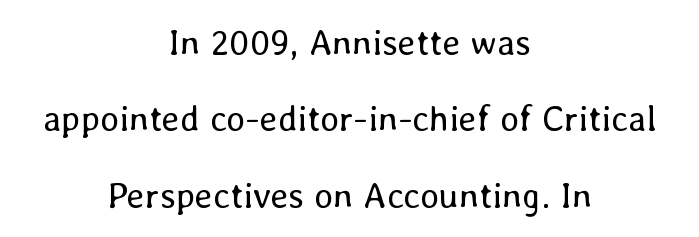
The image shows 36 px regular-weight type, upright; set centered, loose line spacing (2.12x), normal letter spacing, not underlined; low stroke contrast and a medium x-height.
